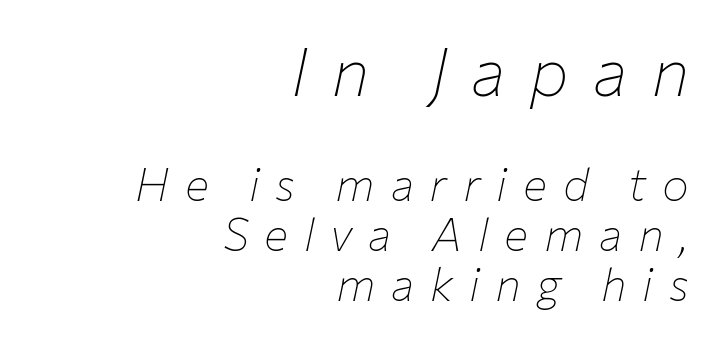
{"italic": "yes", "lean": "right", "slant_degrees": 12, "bold": "no", "weight": "thin", "width": "normal", "stroke_contrast": "low", "x_height": "medium", "monospaced": "no", "underline": "no", "align": "right", "line_spacing": "tight", "line_spacing_ratio": 1.11, "letter_spacing": "wide", "letter_spacing_em": 0.35, "larger_block": "first", "size_ratio": 1.49, "glyph_px": 67}
